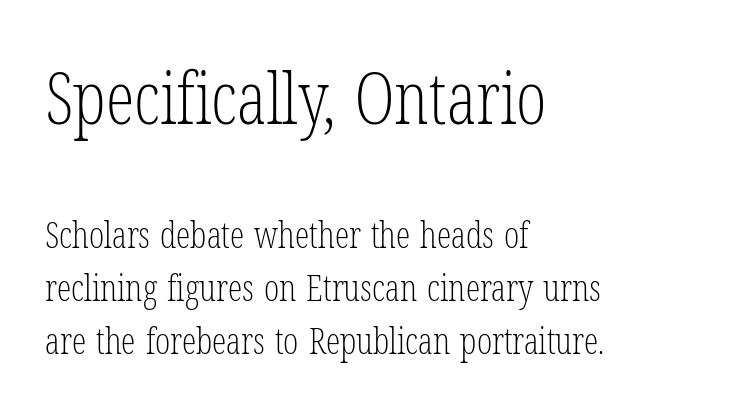
The type is set solid horizontally, with unmodified tracking. Proportional: the letters do not fall into vertical columns. Honestly, there is no underline to notice here at all. The lettering holds an erect, upright posture throughout. Quick note: interline space is typical. The letters look calm and open, with moderate or lighter stems.
